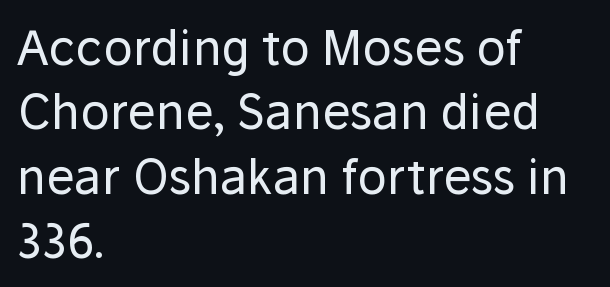
Has an underline been added? It has not. The cut favours lightness, reaching ordinary text weight at its darkest. Each letter keeps its own natural width here, so spacing adapts to shape. Baseline-to-baseline distance is the conventional proportion of letter height. The passage shown has conventional tracking throughout.
